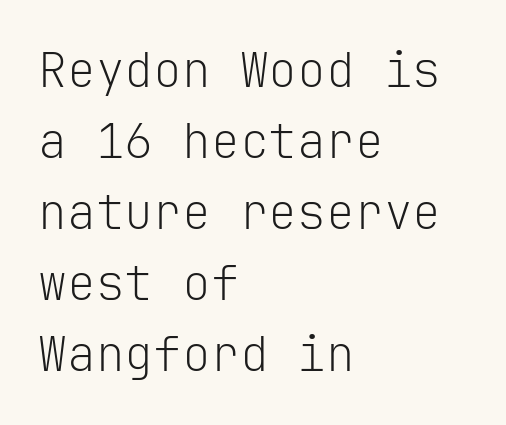
Horizontal bands of white between lines are of average thickness. Spacing verdict: monospaced, one width for all characters. The weight tops out at a normal text grade. Decoration check: the copy has no underline. The gaps between neighbouring characters are ordinary and unremarkable. Rendered with straight, roman letterforms.
